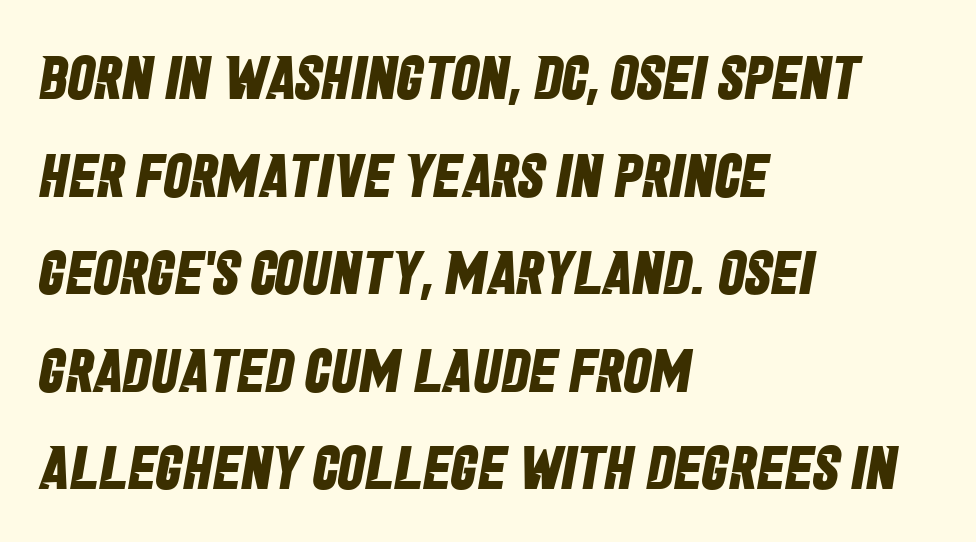
The image shows 61 px bold, condensed sans-serif type; set left-aligned, normal line spacing (1.6x), normal letter spacing, not underlined; low stroke contrast and a large x-height.
